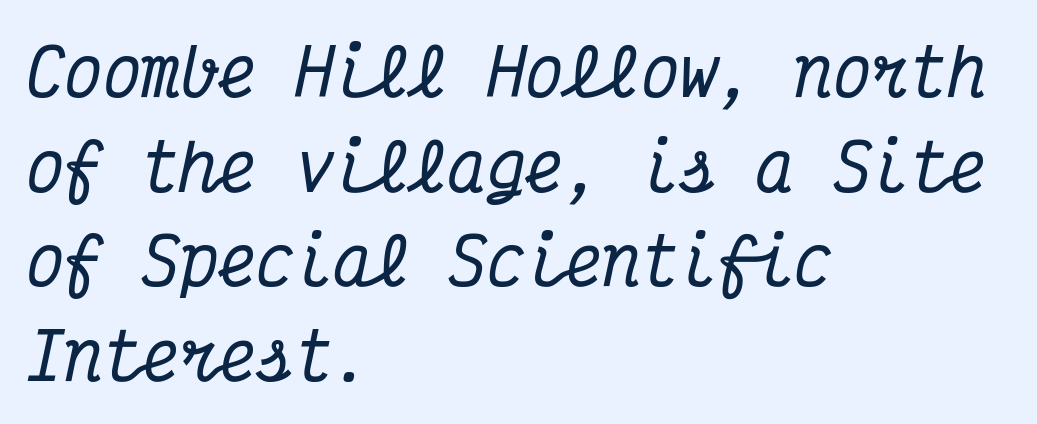
Q: Is the text italic (slanted)? A: Yes, it leans right by about 12 degrees.
Q: Is the typeface a serif or a sans-serif typeface? A: Serif.
Q: Is the text underlined? A: No.
Q: How is the paragraph aligned? A: Left-aligned.
Q: Is the spacing between letters normal or unusually wide? A: Normal.
Q: Is the spacing between lines tight, normal or loose? A: Normal.
Q: Width (condensed, normal, or wide)? A: Condensed.
Q: Stroke contrast? A: Medium.
Q: x-height? A: Medium.
Q: Monospaced? A: Yes.
